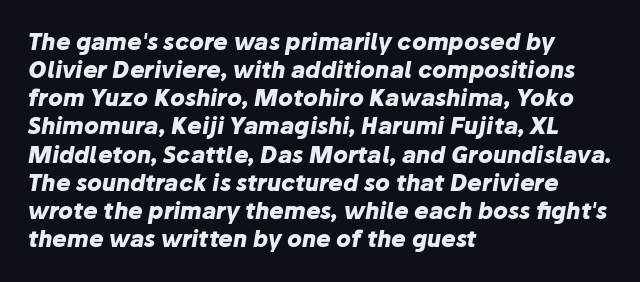
Tracking value appears to be zero — textbook default spacing. The face used here has the dense, thick strokes of a bold. Horizontally, the lines are justified to the leading edge only. The passage shown stacks its lines at a standard gap. The rendering applies a slant to the glyphs. The string is rendered with underlining switched off.
